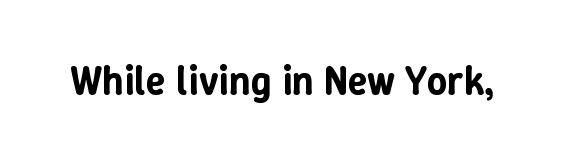
{"italic": "no", "width": "normal", "stroke_contrast": "low", "x_height": "medium", "monospaced": "no", "underline": "no", "letter_spacing": "normal", "letter_spacing_em": 0.0, "glyph_px": 40}
